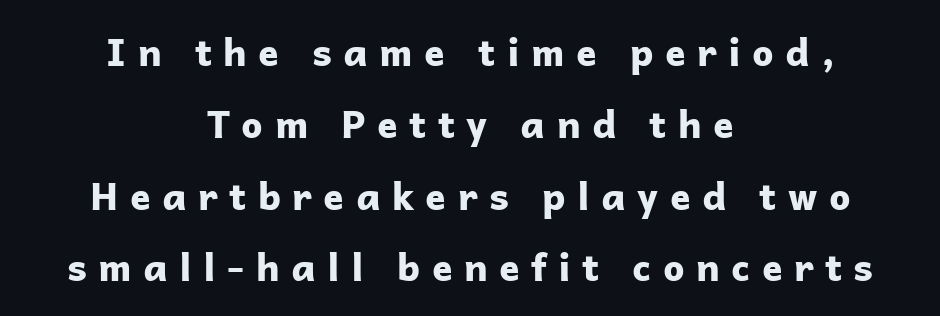
The strip under each line holds only bare page. Is this a fixed-width face? No — the glyphs have proportional, varying widths. No italicization has been applied; the sample stays upright. In terms of weight, the rendering is a true, heavy bold.
